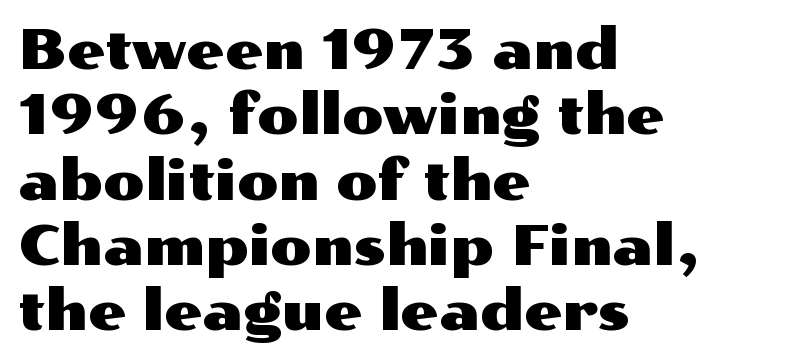
Q: Is the text italic (slanted)? A: No, it is upright.
Q: Is the typeface a serif or a sans-serif typeface? A: Sans-serif.
Q: Is the text underlined? A: No.
Q: How is the paragraph aligned? A: Left-aligned.
Q: Is the spacing between letters normal or unusually wide? A: Normal.
Q: Width (condensed, normal, or wide)? A: Wide.
Q: Stroke contrast? A: Medium.
Q: x-height? A: Medium.
Q: Monospaced? A: No.
